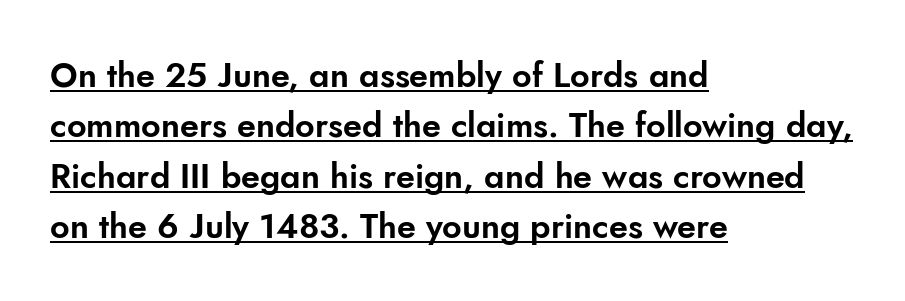
Q: Is the text italic (slanted)? A: No, it is upright.
Q: Is the typeface a serif or a sans-serif typeface? A: Sans-serif.
Q: Is the text underlined? A: Yes.
Q: How is the paragraph aligned? A: Left-aligned.
Q: Is the spacing between letters normal or unusually wide? A: Normal.
Q: Is the spacing between lines tight, normal or loose? A: Normal.
Q: Width (condensed, normal, or wide)? A: Normal.
Q: Stroke contrast? A: Low.
Q: x-height? A: Small.
Q: Monospaced? A: No.
